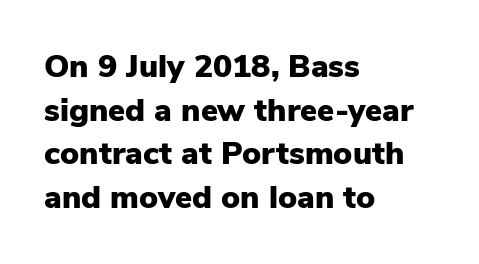
Q: Is the text bold? A: Yes.
Q: Is the text italic (slanted)? A: No, it is upright.
Q: Is the typeface a serif or a sans-serif typeface? A: Sans-serif.
Q: Is the text underlined? A: No.
Q: How is the paragraph aligned? A: Left-aligned.
Q: Is the spacing between letters normal or unusually wide? A: Normal.
Q: Is the spacing between lines tight, normal or loose? A: Normal.
Q: Width (condensed, normal, or wide)? A: Normal.
Q: Stroke contrast? A: Low.
Q: x-height? A: Medium.
Q: Monospaced? A: No.
